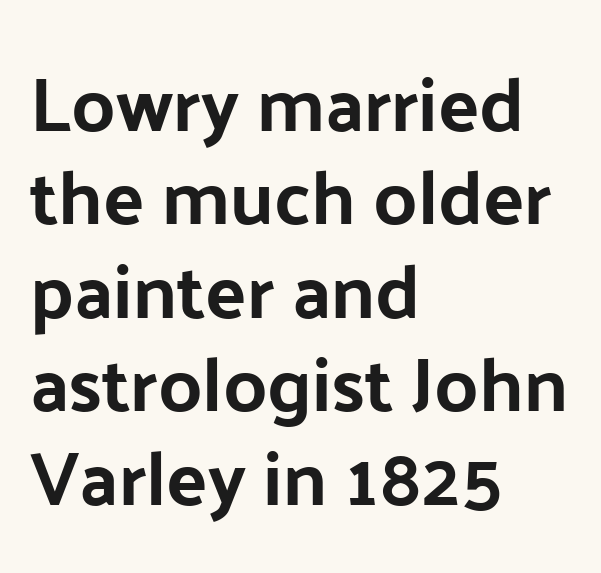
Ordinary non-slanted type is in use. Observe the ordinary spacing: letters are neighbours, not strangers. The type family on display is of the sans-serif kind. Does the copy run flush right? No — it runs flush left. The letters advance in unequal steps, a hallmark of proportional type.
